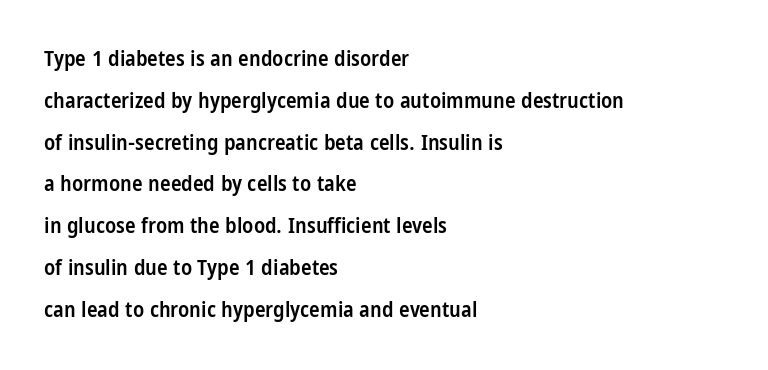
{"italic": "no", "bold": "semi", "underline": "no", "align": "left", "line_spacing": "loose", "line_spacing_ratio": 1.9, "letter_spacing": "normal", "letter_spacing_em": 0.0, "glyph_px": 22}
